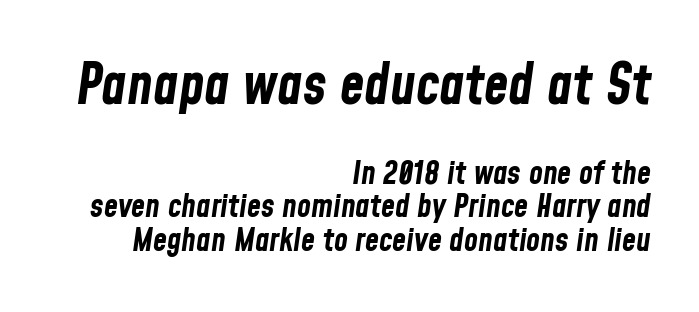
Q: Is the text bold? A: Yes.
Q: Is the text italic (slanted)? A: Yes, it leans right by about 8 degrees.
Q: Is the text underlined? A: No.
Q: How is the paragraph aligned? A: Right-aligned.
Q: Is the spacing between letters normal or unusually wide? A: Normal.
Q: Is the spacing between lines tight, normal or loose? A: Tight.
Q: Which block of text is set in a larger size, the first (top) or the second (bottom)? A: The first (top) one.
Q: Width (condensed, normal, or wide)? A: Condensed.
Q: Stroke contrast? A: Low.
Q: x-height? A: Medium.
Q: Monospaced? A: No.
